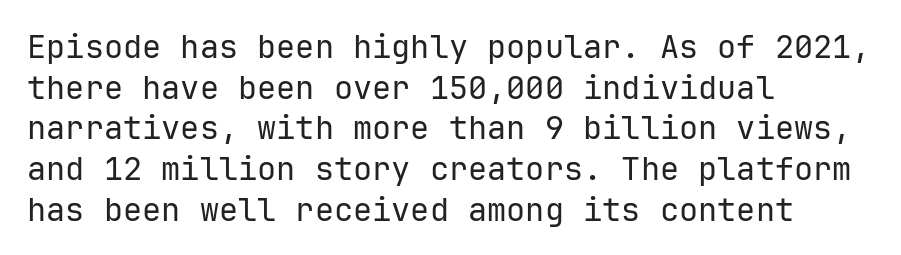
{"serif": "no", "italic": "no", "bold": "no", "weight": "regular", "width": "normal", "stroke_contrast": "low", "x_height": "medium", "underline": "no", "align": "left", "line_spacing": "normal", "line_spacing_ratio": 1.27, "letter_spacing": "normal", "letter_spacing_em": 0.0, "glyph_px": 32}
